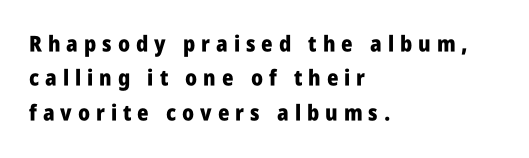
{"italic": "no", "bold": "yes", "underline": "no", "align": "left", "line_spacing": "normal", "line_spacing_ratio": 1.56, "letter_spacing": "wide", "letter_spacing_em": 0.27, "glyph_px": 22}
